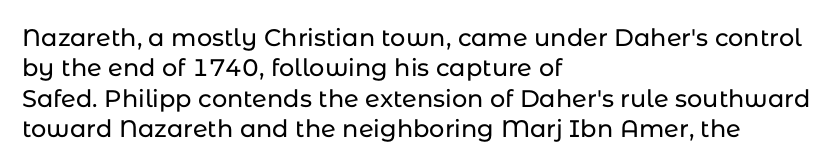
Q: Is the text italic (slanted)? A: No, it is upright.
Q: Is the text underlined? A: No.
Q: How is the paragraph aligned? A: Left-aligned.
Q: Is the spacing between letters normal or unusually wide? A: Normal.
Q: Is the spacing between lines tight, normal or loose? A: Normal.
